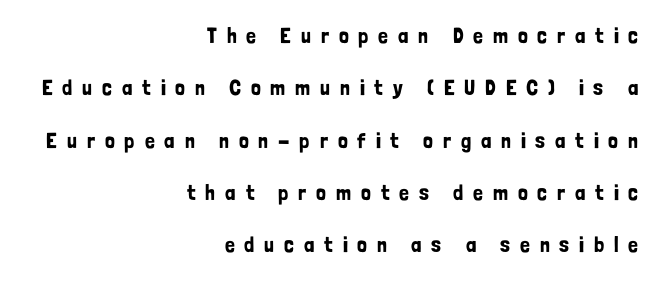
Does extra space separate the letters? Yes, quite a lot of it. This rendering features lettering with no underline. Nope, not italic — everything's standing straight. Alignment: flush right.
